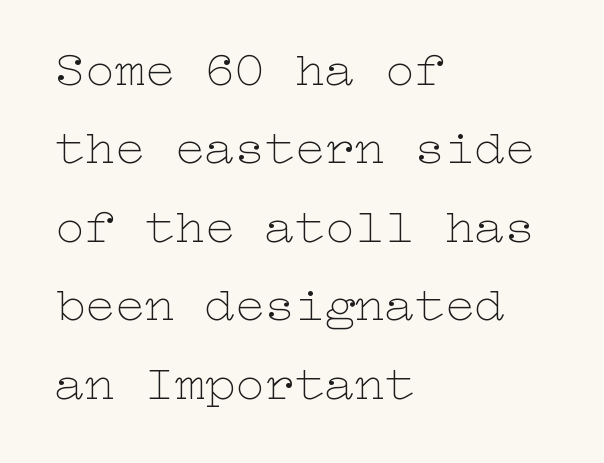
{"italic": "no", "bold": "no", "weight": "thin", "width": "wide", "stroke_contrast": "low", "x_height": "medium", "underline": "no", "align": "left", "line_spacing": "normal", "line_spacing_ratio": 1.57, "letter_spacing": "normal", "letter_spacing_em": 0.0, "glyph_px": 50}
